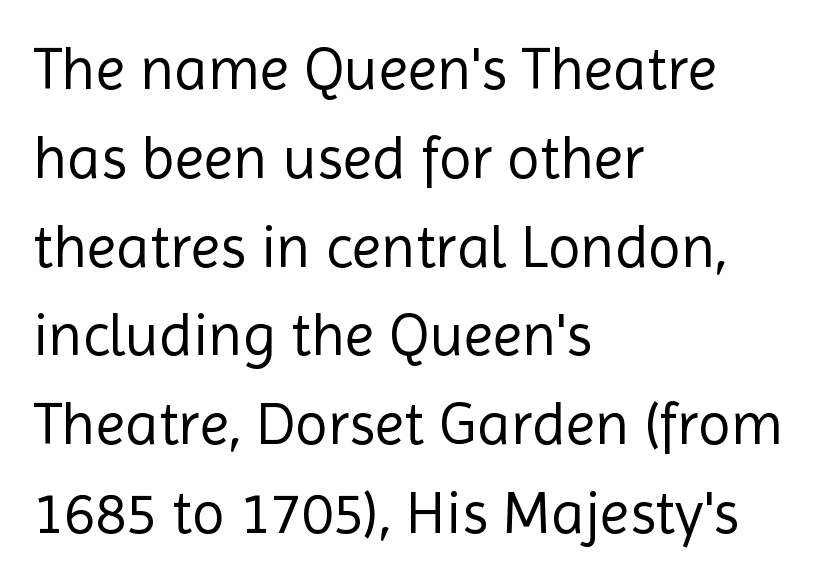
Q: Is the text bold? A: No.
Q: Is the text italic (slanted)? A: No, it is upright.
Q: Is the typeface a serif or a sans-serif typeface? A: Sans-serif.
Q: Is the text underlined? A: No.
Q: How is the paragraph aligned? A: Left-aligned.
Q: Is the spacing between letters normal or unusually wide? A: Normal.
Q: Is the spacing between lines tight, normal or loose? A: Normal.
Q: Width (condensed, normal, or wide)? A: Normal.
Q: x-height? A: Medium.
Q: Monospaced? A: No.
